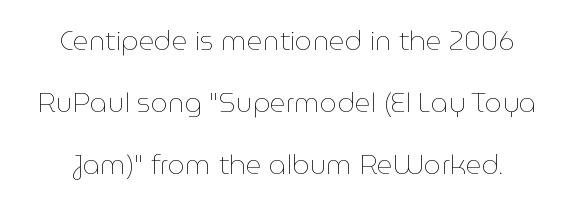
The image shows 27 px text type, upright; set centered, loose line spacing (2.3x), normal letter spacing, not underlined.
